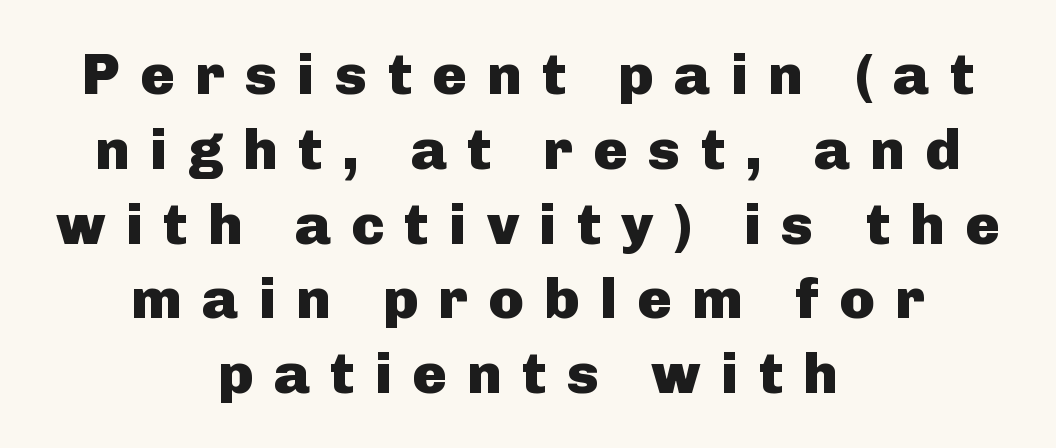
{"serif": "no", "italic": "no", "bold": "yes", "weight": "heavy", "width": "normal", "stroke_contrast": "low", "x_height": "medium", "monospaced": "no", "underline": "no", "align": "center", "line_spacing": "normal", "line_spacing_ratio": 1.29, "letter_spacing": "wide", "letter_spacing_em": 0.35, "glyph_px": 58}
